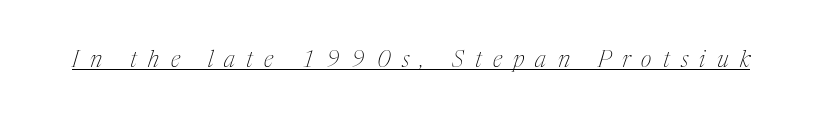
Spacing between characters has been opened up far beyond the box default. The typesetter has applied underlining to the passage shown. Is the type slanted? Yes — the strokes lean at a clear angle. Caption: face not bold, strokes unweighted.
